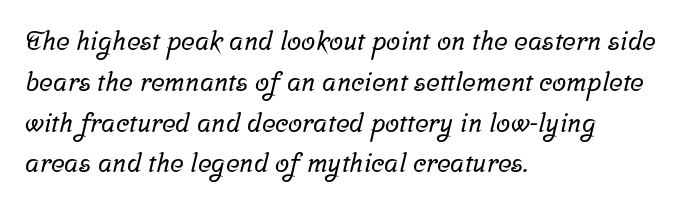
The image shows 26 px text type; set left-aligned, normal line spacing (1.57x), normal letter spacing, not underlined.
